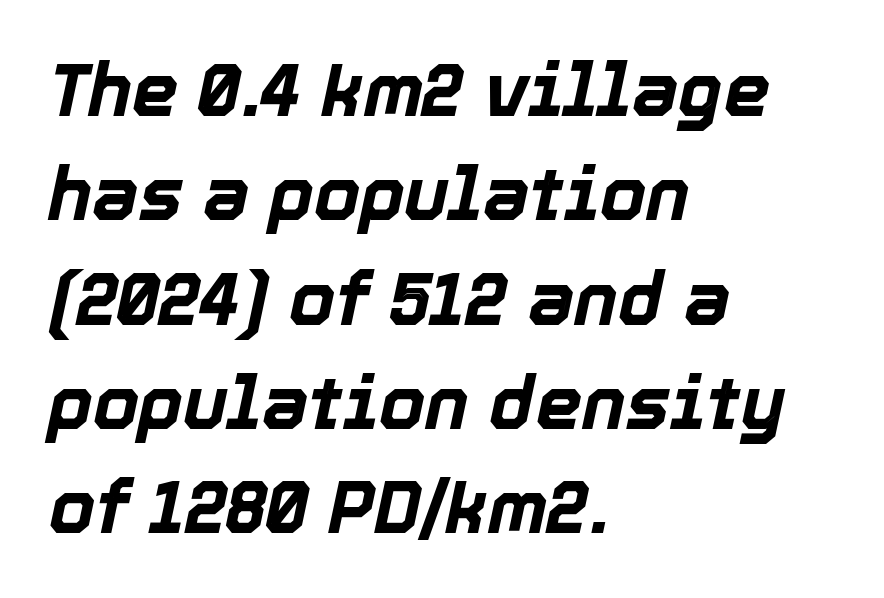
Clear beneath every line of the passage. Note the varied advance widths — an 'i' is clearly narrower than an 'm'. Rows of type keep a routine distance in the vertical direction. You'd pick this weight for a headline — it's a proper bold.
